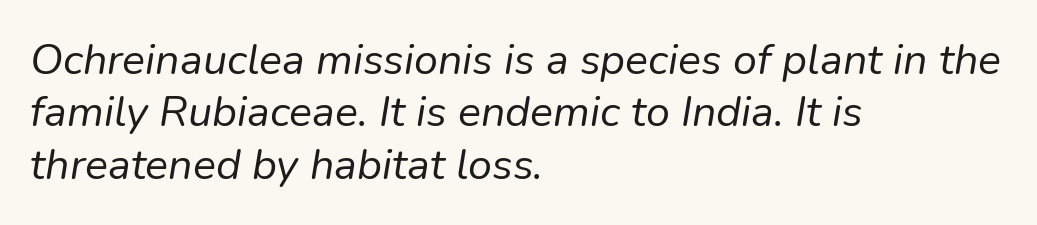
{"italic": "yes", "lean": "right", "slant_degrees": 9, "bold": "no", "weight": "regular", "width": "normal", "stroke_contrast": "low", "x_height": "medium", "monospaced": "no", "underline": "no", "align": "left", "line_spacing_ratio": 1.22, "letter_spacing": "normal", "letter_spacing_em": 0.0, "glyph_px": 43}
